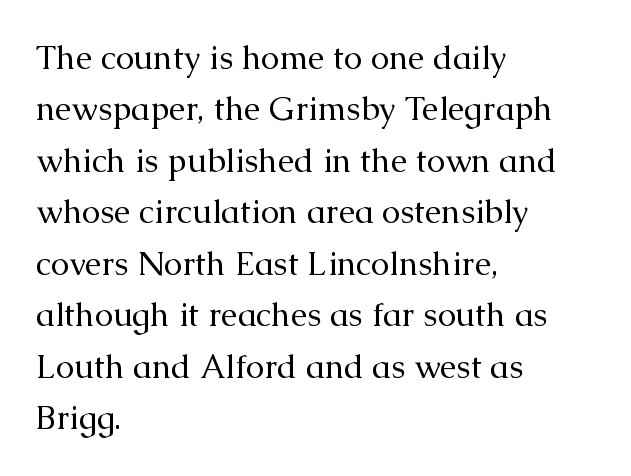
{"serif": "yes", "italic": "no", "bold": "no", "weight": "regular", "width": "normal", "stroke_contrast": "medium", "x_height": "medium", "monospaced": "no", "underline": "no", "align": "left", "line_spacing": "normal", "line_spacing_ratio": 1.56, "letter_spacing": "normal", "letter_spacing_em": 0.0, "glyph_px": 33}
